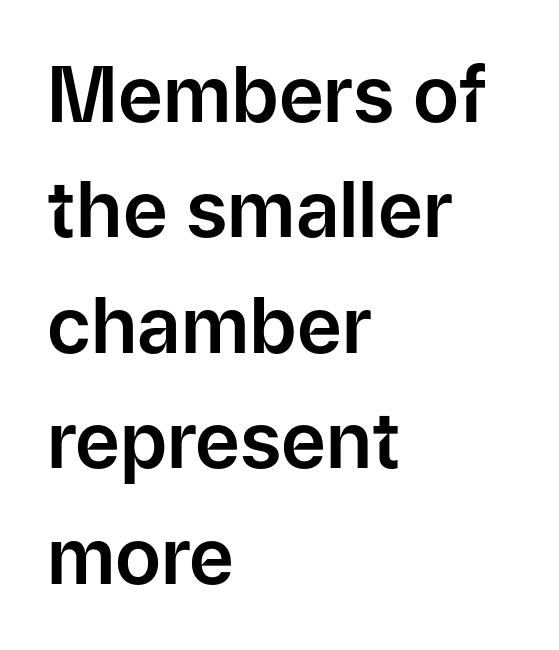
The image shows 77 px sans-serif type, upright; set left-aligned, normal line spacing (1.5x), normal letter spacing, not underlined; low stroke contrast and a medium x-height.
